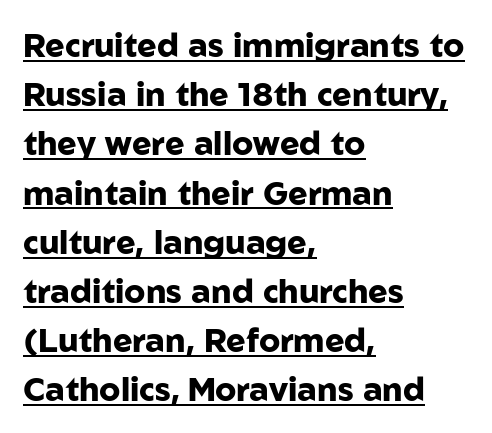
The image shows 33 px heavy sans-serif type, upright; set left-aligned, normal line spacing (1.49x), normal letter spacing, underlined; low stroke contrast and a medium x-height.
